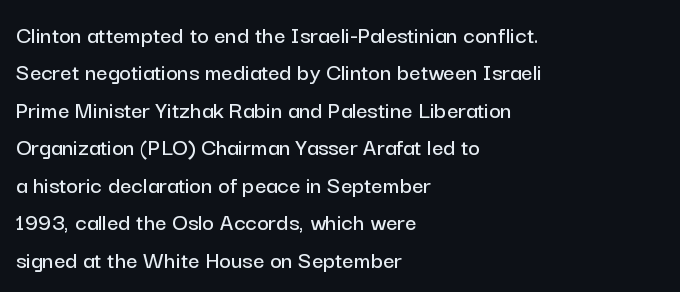
The rendering anchors every line to the left-hand side. The vertical gap from one line to the next is medium. The letterforms sit shoulder to shoulder at normal distance. Lines of text with bare space underneath. This is roman type, the default non-slanted kind.
